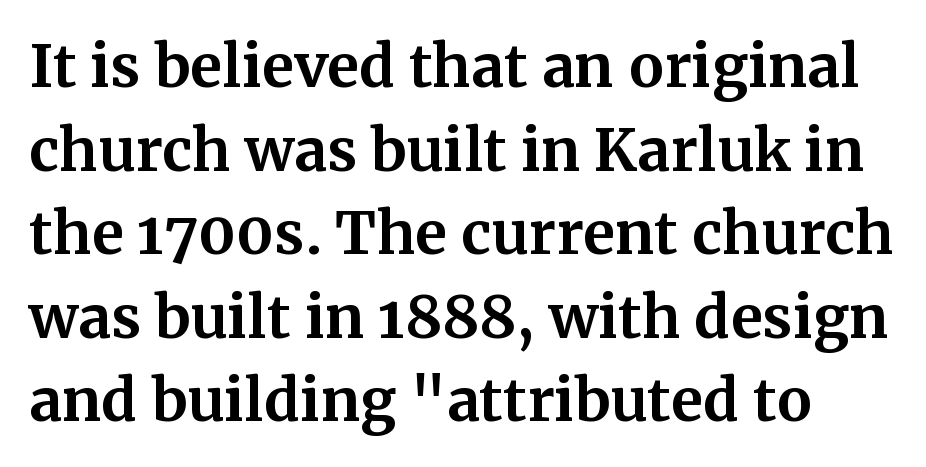
Q: Is the text bold? A: Yes.
Q: Is the text italic (slanted)? A: No, it is upright.
Q: Is the typeface a serif or a sans-serif typeface? A: Serif.
Q: Is the text underlined? A: No.
Q: Is the spacing between letters normal or unusually wide? A: Normal.
Q: Is the spacing between lines tight, normal or loose? A: Normal.
Q: Width (condensed, normal, or wide)? A: Normal.
Q: Stroke contrast? A: Medium.
Q: x-height? A: Medium.
Q: Monospaced? A: No.
